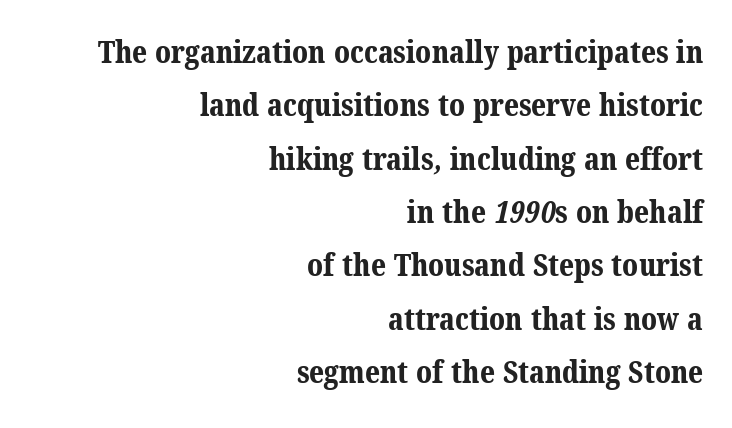
{"serif": "yes", "bold": "yes", "weight": "bold", "width": "normal", "stroke_contrast": "medium", "x_height": "medium", "monospaced": "no", "underline": "no", "align": "right", "line_spacing_ratio": 1.72, "letter_spacing": "normal", "letter_spacing_em": 0.0, "glyph_px": 31}
